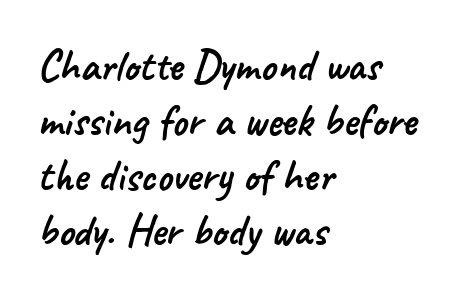
Q: Is the typeface a serif or a sans-serif typeface? A: Sans-serif.
Q: Is the text underlined? A: No.
Q: How is the paragraph aligned? A: Left-aligned.
Q: Is the spacing between letters normal or unusually wide? A: Normal.
Q: Is the spacing between lines tight, normal or loose? A: Normal.
Q: Width (condensed, normal, or wide)? A: Normal.
Q: Stroke contrast? A: Low.
Q: x-height? A: Small.
Q: Monospaced? A: No.
